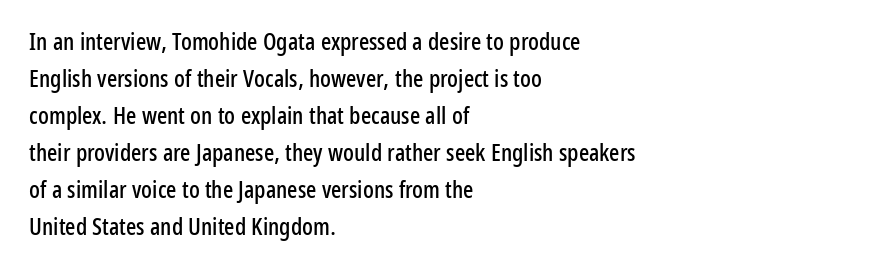
This is roman type, the default non-slanted kind. The lines in this sample share a left origin and differ only in where they stop. Glance below the letters and you will spot only blank space. The line-height multiplier appears to be the usual default. No extra tracking has been applied to these lines.
